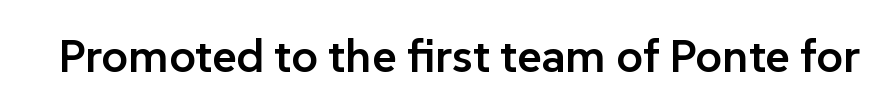
The image shows 47 px semibold sans-serif type, upright; set normal letter spacing, not underlined; low stroke contrast and a medium x-height.
